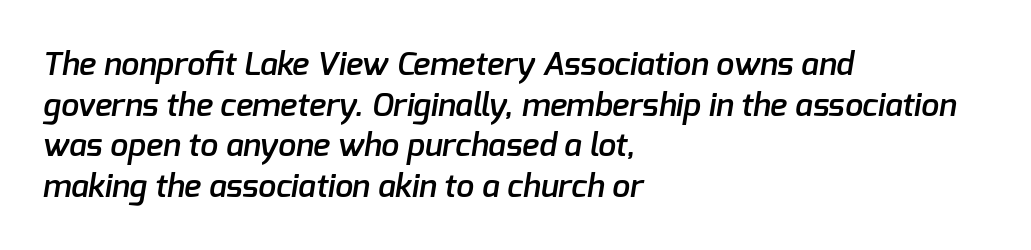
The characters display no serif detailing; their extremities are plain. The rendering uses natural spacing where letterforms have individual widths. The space beneath each line is pristine and unruled. The letterforms sit shoulder to shoulder at normal distance.
